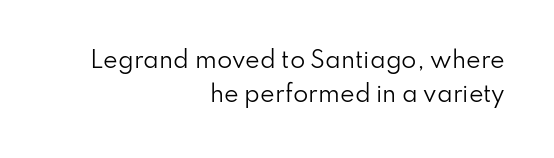
{"italic": "no", "bold": "no", "underline": "no", "align": "right", "line_spacing": "normal", "line_spacing_ratio": 1.55, "letter_spacing": "normal", "letter_spacing_em": 0.0, "glyph_px": 22}
